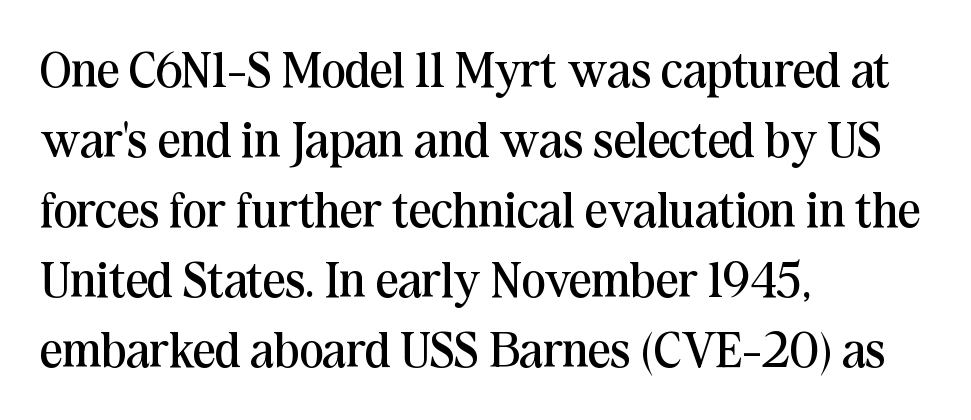
The image shows 50 px regular-weight serif type, upright; set left-aligned, normal line spacing (1.4x), normal letter spacing, not underlined; medium stroke contrast and a medium x-height.
